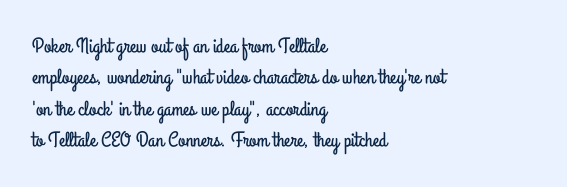
Q: Is the text italic (slanted)? A: No, it is upright.
Q: Is the text underlined? A: No.
Q: How is the paragraph aligned? A: Left-aligned.
Q: Is the spacing between letters normal or unusually wide? A: Normal.
Q: Is the spacing between lines tight, normal or loose? A: Normal.
